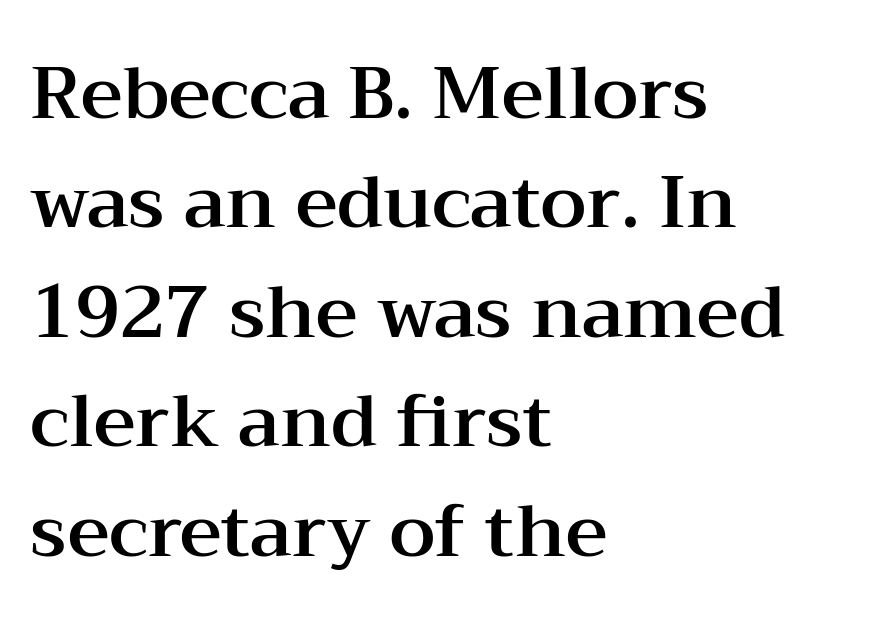
Q: Is the text italic (slanted)? A: No, it is upright.
Q: Is the typeface a serif or a sans-serif typeface? A: Serif.
Q: Is the text underlined? A: No.
Q: How is the paragraph aligned? A: Left-aligned.
Q: Is the spacing between letters normal or unusually wide? A: Normal.
Q: Is the spacing between lines tight, normal or loose? A: Normal.
Q: Width (condensed, normal, or wide)? A: Wide.
Q: Stroke contrast? A: Medium.
Q: x-height? A: Medium.
Q: Monospaced? A: No.
